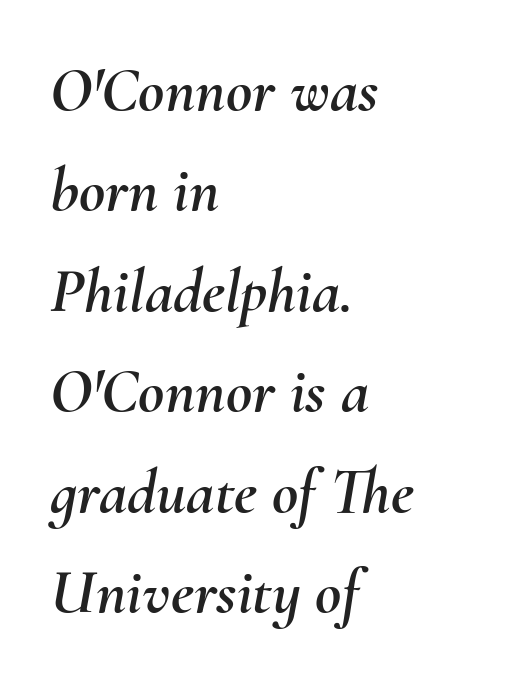
The image shows 64 px text type, italic (leaning right); set left-aligned, normal line spacing (1.57x), normal letter spacing, not underlined; medium stroke contrast and a small x-height.
